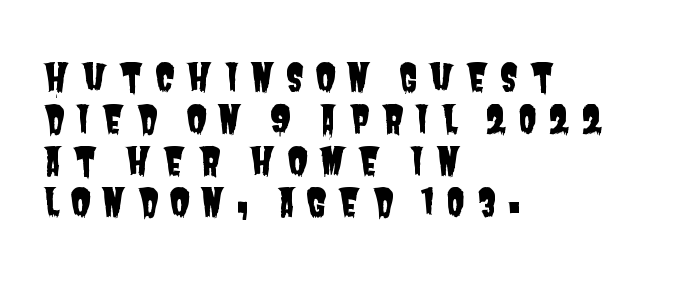
The letters are spread apart with noticeably loose tracking. Typographically, this falls in the sans-serif category. In terms of leading, this rendering errs on the cramped side. This sample is left-justified, so line endings fall wherever the words run out. This sample has the flowing, uneven cadence of proportional lettering.
